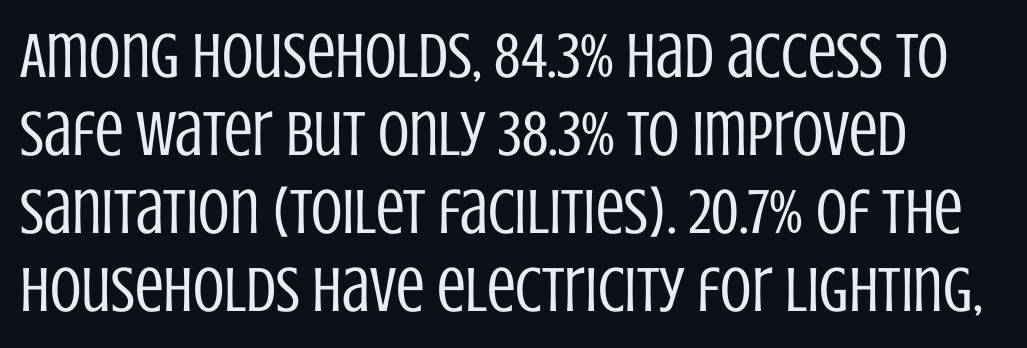
The image shows 64 px regular-weight, condensed sans-serif type, upright; set left-aligned, line spacing 1.22x, normal letter spacing, not underlined; low stroke contrast and a large x-height.
